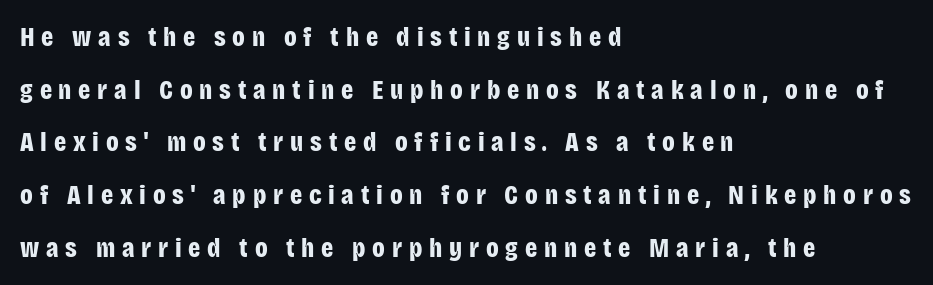
The image shows 27 px bold type, upright; set left-aligned, loose line spacing (1.95x), unusually wide letter spacing (+0.25 em), not underlined.
